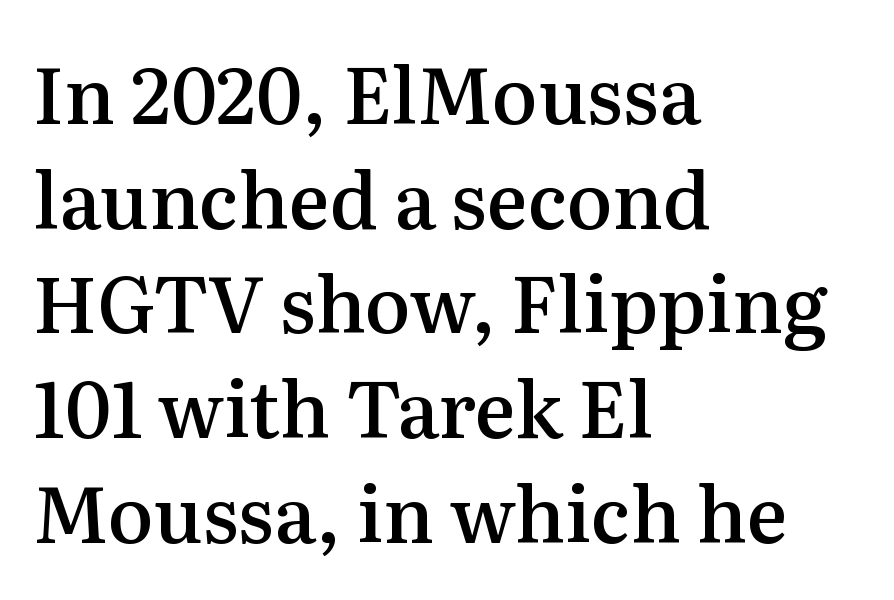
The image shows 77 px semibold serif type, upright; set left-aligned, normal line spacing (1.36x), normal letter spacing, not underlined; medium stroke contrast and a medium x-height.
